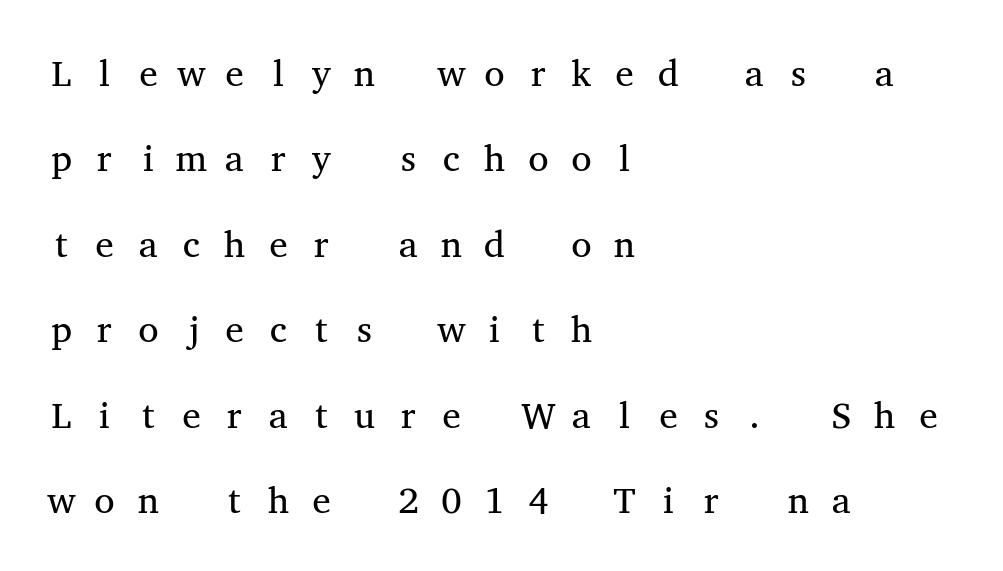
Airy leading. The strip under each line holds only bare page. Line starts are locked; line ends wander. Italic? Not at all — the glyphs are vertical. I'd call this a serif setting — the letters wear small feet.
